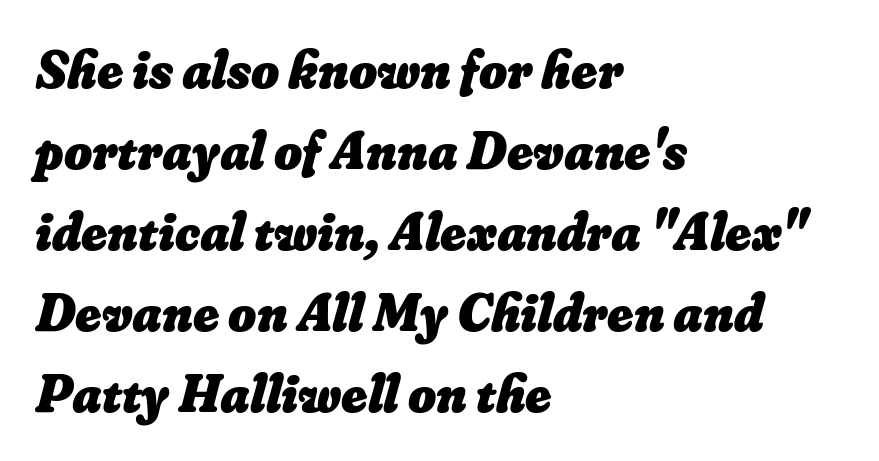
{"bold": "yes", "weight": "heavy", "width": "normal", "stroke_contrast": "low", "x_height": "small", "monospaced": "no", "underline": "no", "align": "left", "line_spacing": "normal", "line_spacing_ratio": 1.5, "letter_spacing": "normal", "letter_spacing_em": 0.0, "glyph_px": 54}
